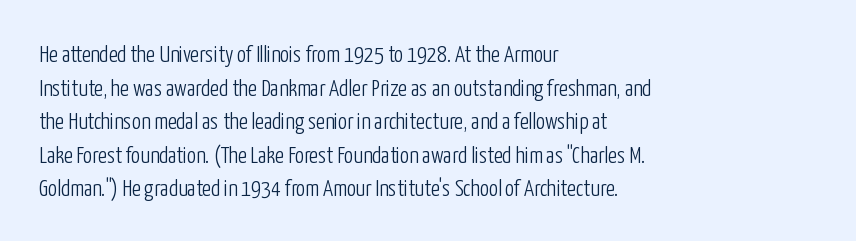
What stands out about the letter spacing? Nothing — it is the standard amount. Type without underlining. You can tell it's not italic because the verticals are truly vertical. Is there much room between lines? A standard amount, neither cramped nor airy.
